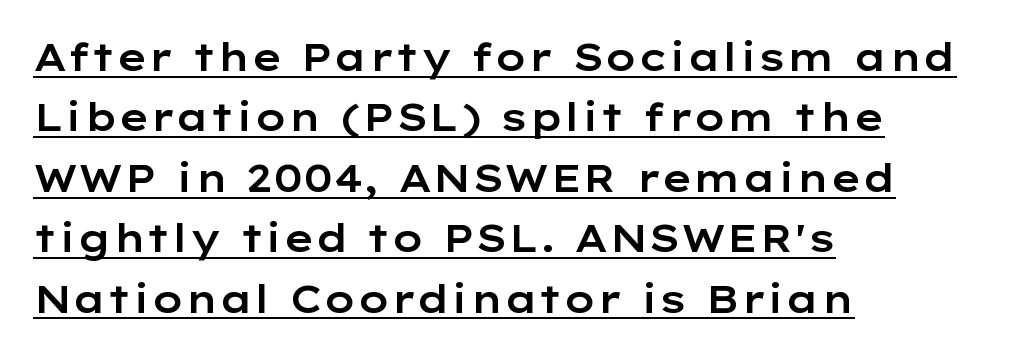
This rendering features underlined lettering. Serif or sans? Sans — the stroke terminals are bare. Notice how descenders clear the ascenders below comfortably — that's standard leading. The rendering uses natural spacing where letterforms have individual widths. The lines are quadded left.
